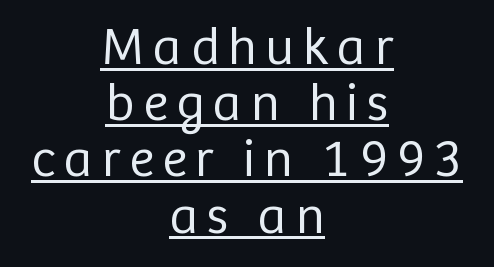
{"serif": "no", "italic": "no", "bold": "no", "weight": "regular", "width": "normal", "stroke_contrast": "low", "x_height": "medium", "monospaced": "no", "underline": "yes", "align": "center", "line_spacing": "tight", "line_spacing_ratio": 1.06, "glyph_px": 53}
